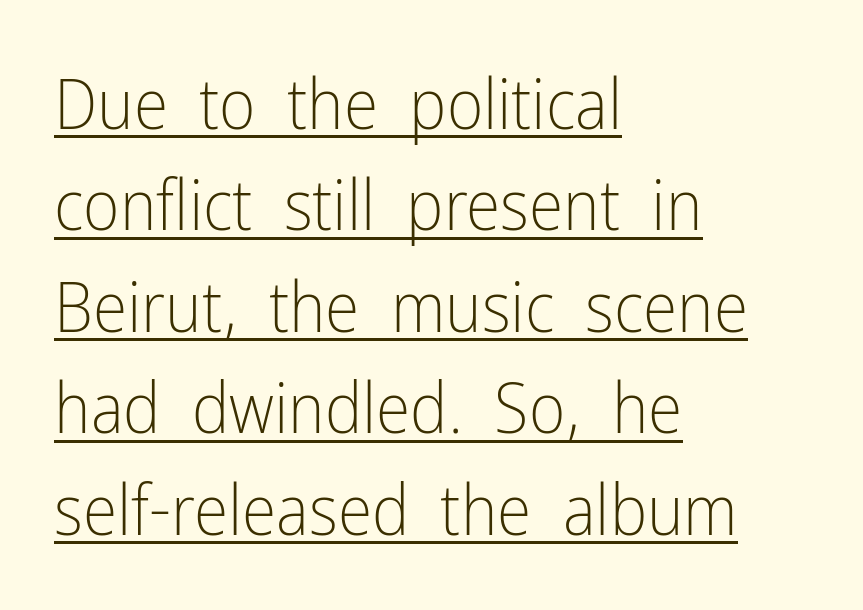
Q: Is the text bold? A: No.
Q: Is the text italic (slanted)? A: No, it is upright.
Q: Is the typeface a serif or a sans-serif typeface? A: Sans-serif.
Q: Is the text underlined? A: Yes.
Q: How is the paragraph aligned? A: Left-aligned.
Q: Is the spacing between letters normal or unusually wide? A: Normal.
Q: Is the spacing between lines tight, normal or loose? A: Normal.
Q: Width (condensed, normal, or wide)? A: Condensed.
Q: Stroke contrast? A: Low.
Q: x-height? A: Medium.
Q: Monospaced? A: No.
